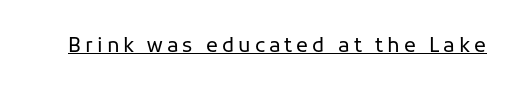
The image shows 20 px text type, upright; set unusually wide letter spacing (+0.2 em), underlined.
